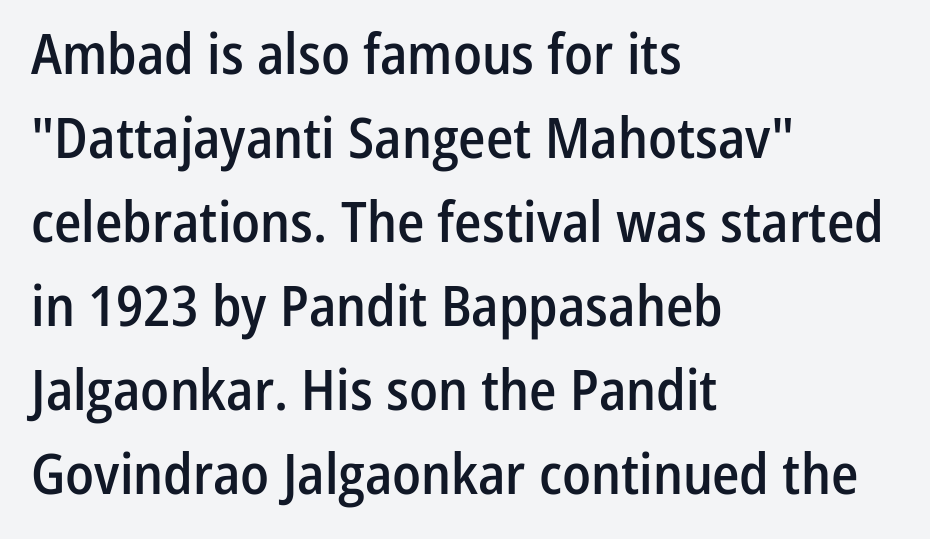
The image shows 56 px semibold, condensed sans-serif type, upright; set left-aligned, normal line spacing (1.5x), normal letter spacing, not underlined; low stroke contrast and a medium x-height.
